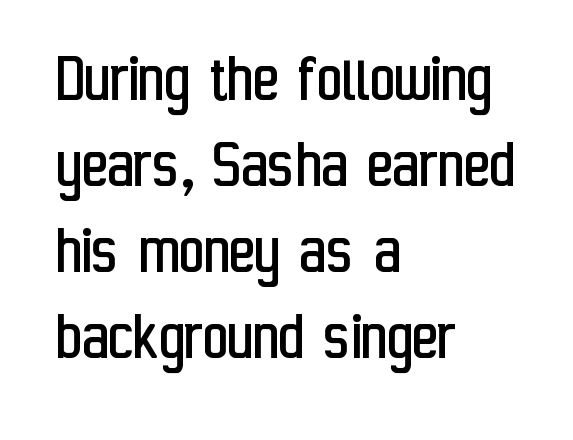
Varying glyph widths throughout — classic text-font behaviour. In terms of posture, this sample is upright. A quiet, ordinary-to-light weight characterises the typeface. Typographically, this falls in the sans-serif category. Tracking value appears to be zero — textbook default spacing. Line beginnings align vertically; line endings do not.
